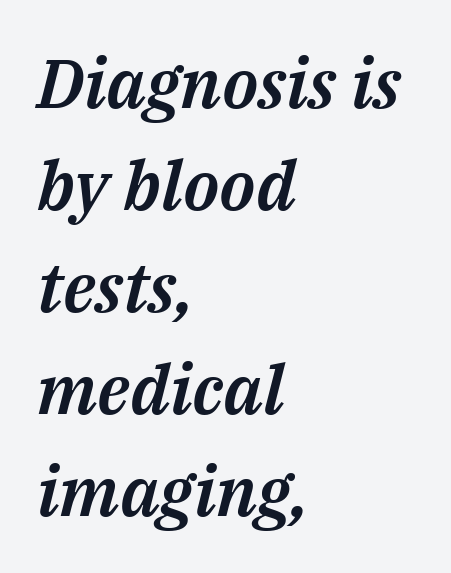
The image shows 69 px text type, italic (leaning right); set left-aligned, normal line spacing (1.48x), normal letter spacing, not underlined; medium stroke contrast and a medium x-height.
